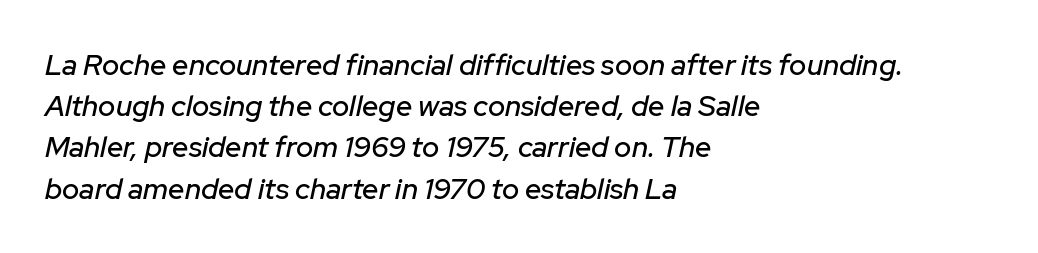
{"italic": "yes", "lean": "right", "slant_degrees": 12, "width": "normal", "stroke_contrast": "low", "x_height": "medium", "monospaced": "no", "underline": "no", "align": "left", "line_spacing": "normal", "line_spacing_ratio": 1.42, "letter_spacing": "normal", "letter_spacing_em": 0.0, "glyph_px": 29}
